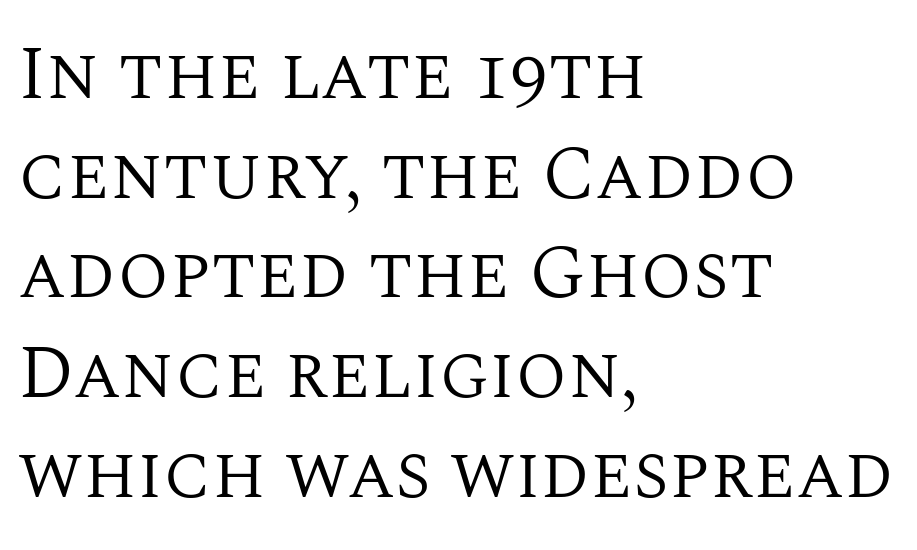
{"serif": "yes", "italic": "no", "bold": "no", "weight": "regular", "width": "normal", "stroke_contrast": "medium", "x_height": "large", "monospaced": "no", "underline": "no", "align": "left", "line_spacing": "normal", "line_spacing_ratio": 1.33, "letter_spacing": "normal", "letter_spacing_em": 0.0, "glyph_px": 75}
